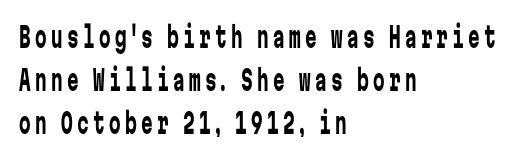
Q: Is the text bold? A: No.
Q: Is the text italic (slanted)? A: No, it is upright.
Q: Is the typeface a serif or a sans-serif typeface? A: Sans-serif.
Q: Is the text underlined? A: No.
Q: How is the paragraph aligned? A: Left-aligned.
Q: Is the spacing between lines tight, normal or loose? A: Normal.
Q: Width (condensed, normal, or wide)? A: Condensed.
Q: Stroke contrast? A: Low.
Q: x-height? A: Medium.
Q: Monospaced? A: Yes.
